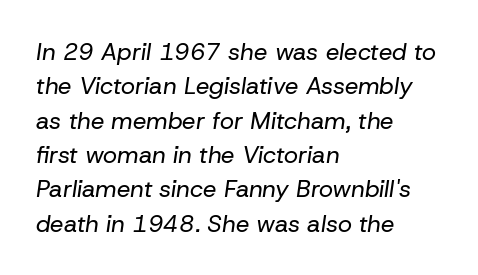
The image shows 24 px text type, italic (leaning right); set left-aligned, normal line spacing (1.43x), normal letter spacing, not underlined.
